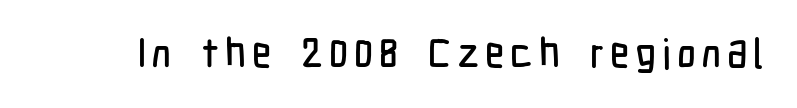
The image shows 41 px condensed sans-serif type, upright; set not underlined; low stroke contrast and a medium x-height.
